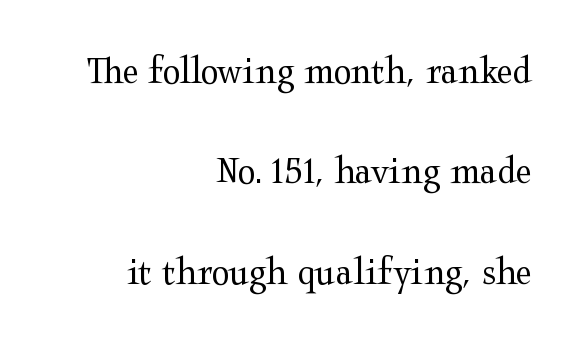
Q: Is the text bold? A: No.
Q: Is the text italic (slanted)? A: No, it is upright.
Q: Is the typeface a serif or a sans-serif typeface? A: Serif.
Q: Is the text underlined? A: No.
Q: How is the paragraph aligned? A: Right-aligned.
Q: Is the spacing between letters normal or unusually wide? A: Normal.
Q: Is the spacing between lines tight, normal or loose? A: Loose.
Q: Width (condensed, normal, or wide)? A: Wide.
Q: Stroke contrast? A: Medium.
Q: x-height? A: Medium.
Q: Monospaced? A: No.
